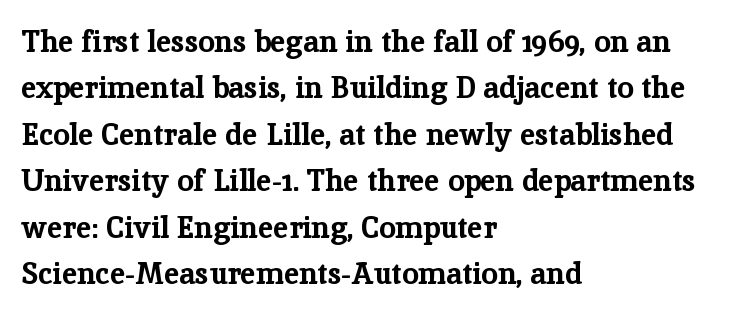
The image shows 30 px bold serif type, upright; set left-aligned, normal line spacing (1.55x), normal letter spacing, not underlined; low stroke contrast and a medium x-height.
